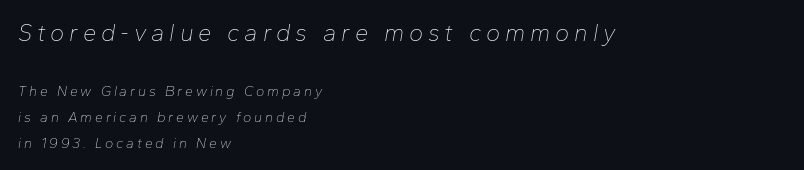
{"italic": "yes", "lean": "right", "slant_degrees": 10, "bold": "no", "underline": "no", "align": "left", "line_spacing_ratio": 1.86, "letter_spacing": "wide", "letter_spacing_em": 0.2, "larger_block": "first", "size_ratio": 1.71, "glyph_px": 24}
